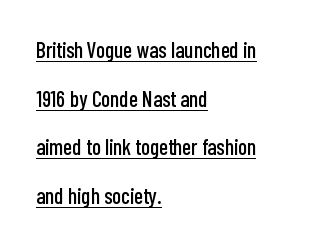
{"italic": "no", "underline": "yes", "align": "left", "line_spacing": "loose", "line_spacing_ratio": 2.21, "letter_spacing": "normal", "letter_spacing_em": 0.0, "glyph_px": 22}
